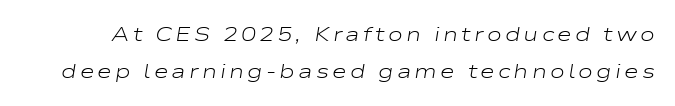
Q: Is the text bold? A: No.
Q: Is the text italic (slanted)? A: Yes, it leans right by about 9 degrees.
Q: Is the text underlined? A: No.
